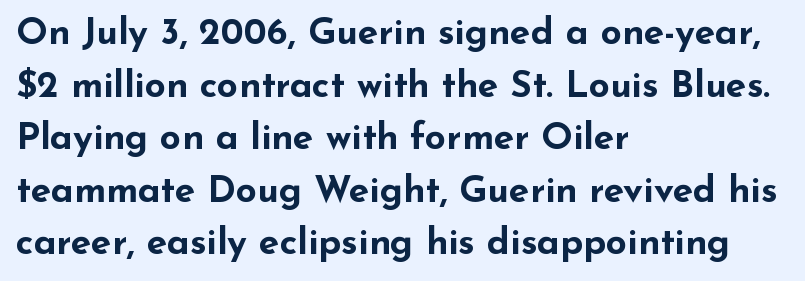
The image shows 37 px bold, wide sans-serif type, upright; set left-aligned, normal line spacing (1.42x), normal letter spacing, not underlined; low stroke contrast and a small x-height.
